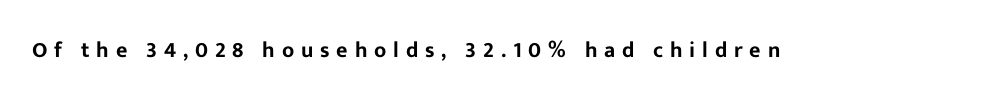
The image shows 22 px text type, upright; set unusually wide letter spacing (+0.31 em), not underlined.
